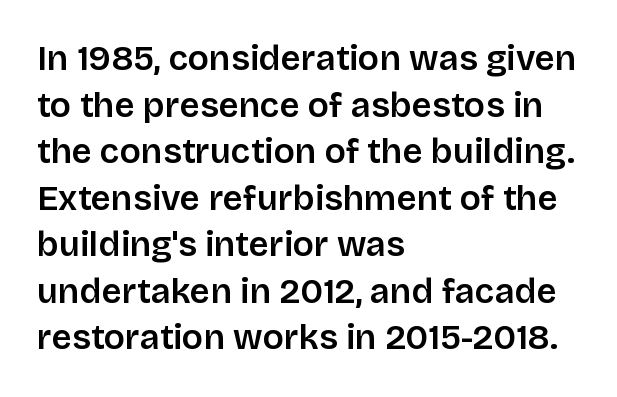
Q: Is the text italic (slanted)? A: No, it is upright.
Q: Is the typeface a serif or a sans-serif typeface? A: Sans-serif.
Q: Is the text underlined? A: No.
Q: How is the paragraph aligned? A: Left-aligned.
Q: Is the spacing between letters normal or unusually wide? A: Normal.
Q: Is the spacing between lines tight, normal or loose? A: Normal.
Q: Width (condensed, normal, or wide)? A: Normal.
Q: Stroke contrast? A: Low.
Q: x-height? A: Large.
Q: Monospaced? A: No.
